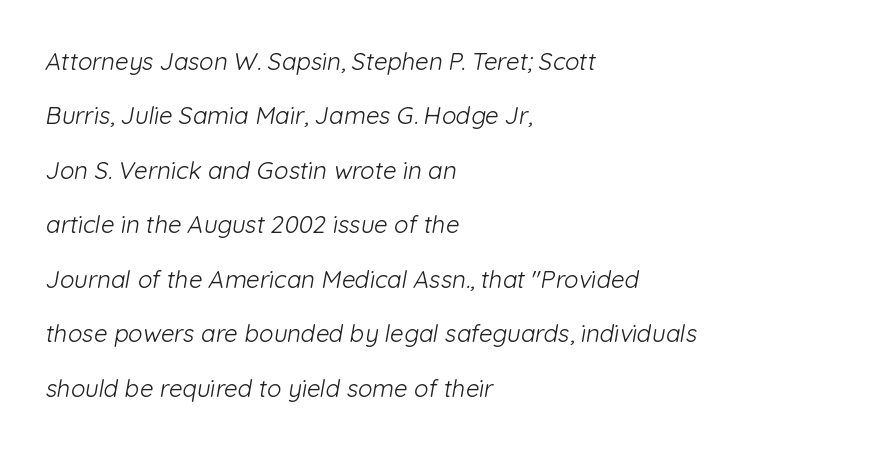
Regarding leading, the lines here are spaced well apart. Short and long lines alike share a common starting point at left. A clean baseline with only descenders dipping below it. Between one letter and the next there's only the usual sliver of space. Each stroke keeps to a modest, everyday thickness or less.
